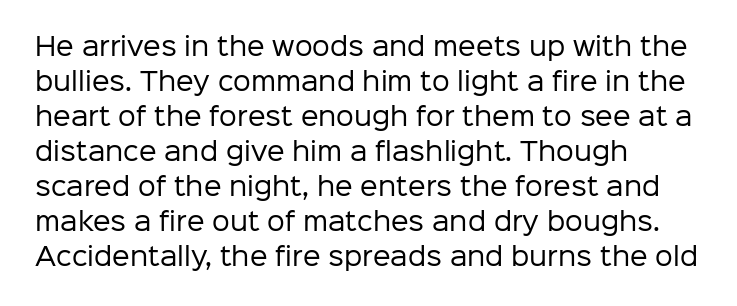
Q: Is the text bold? A: No.
Q: Is the text italic (slanted)? A: No, it is upright.
Q: Is the text underlined? A: No.
Q: How is the paragraph aligned? A: Left-aligned.
Q: Is the spacing between letters normal or unusually wide? A: Normal.
Q: Is the spacing between lines tight, normal or loose? A: Normal.
